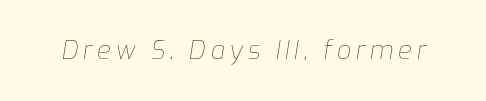
Q: Is the text bold? A: No.
Q: Is the text italic (slanted)? A: Yes, it leans right by about 9 degrees.
Q: Is the text underlined? A: No.
